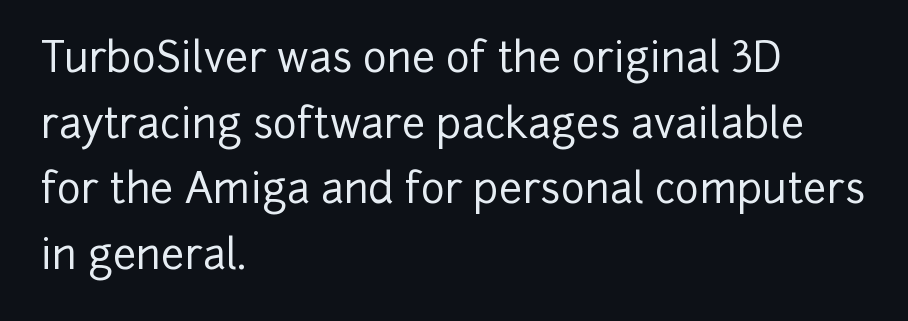
{"serif": "no", "italic": "no", "width": "normal", "stroke_contrast": "low", "x_height": "medium", "monospaced": "no", "underline": "no", "align": "left", "line_spacing": "normal", "line_spacing_ratio": 1.6, "letter_spacing": "normal", "letter_spacing_em": 0.0, "glyph_px": 41}
